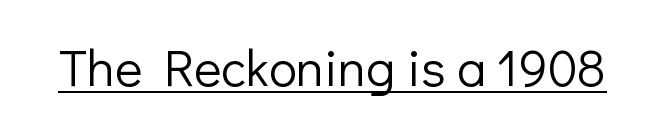
Q: Is the text bold? A: No.
Q: Is the text italic (slanted)? A: No, it is upright.
Q: Is the typeface a serif or a sans-serif typeface? A: Sans-serif.
Q: Is the text underlined? A: Yes.
Q: Is the spacing between letters normal or unusually wide? A: Normal.
Q: Width (condensed, normal, or wide)? A: Normal.
Q: Stroke contrast? A: Low.
Q: x-height? A: Medium.
Q: Monospaced? A: No.
